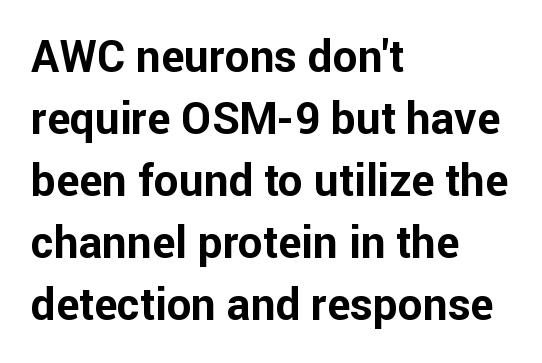
Q: Is the text bold? A: Yes.
Q: Is the text italic (slanted)? A: No, it is upright.
Q: Is the typeface a serif or a sans-serif typeface? A: Sans-serif.
Q: Is the text underlined? A: No.
Q: How is the paragraph aligned? A: Left-aligned.
Q: Is the spacing between letters normal or unusually wide? A: Normal.
Q: Is the spacing between lines tight, normal or loose? A: Normal.
Q: Width (condensed, normal, or wide)? A: Normal.
Q: Stroke contrast? A: Low.
Q: x-height? A: Medium.
Q: Monospaced? A: No.
